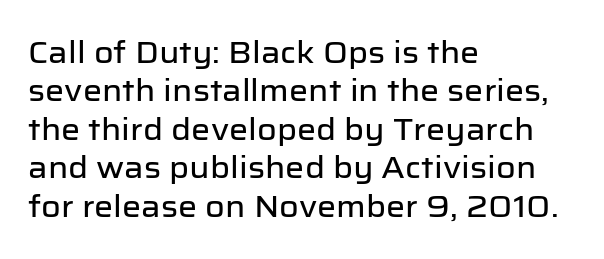
{"serif": "no", "italic": "no", "width": "normal", "stroke_contrast": "low", "x_height": "medium", "monospaced": "no", "underline": "no", "align": "left", "line_spacing": "normal", "line_spacing_ratio": 1.28, "letter_spacing": "normal", "letter_spacing_em": 0.0, "glyph_px": 30}
